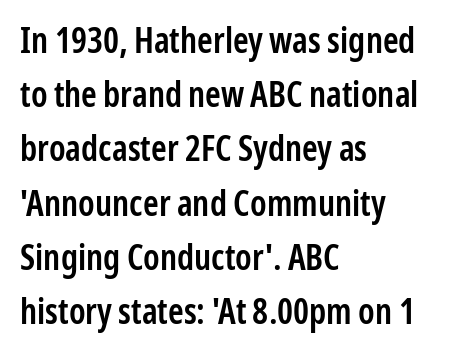
Rows of type keep a routine distance in the vertical direction. A typesetter would call this proportional, since set widths differ per character. Posture: upright roman. Rule under the text: the space is simply empty. Casual observation: everything's shoved over to the left. Serif or sans? Sans — the stroke terminals are bare.
